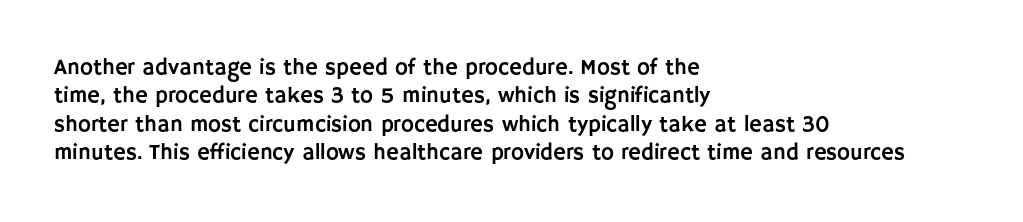
Q: Is the text italic (slanted)? A: No, it is upright.
Q: Is the text underlined? A: No.
Q: How is the paragraph aligned? A: Left-aligned.
Q: Is the spacing between letters normal or unusually wide? A: Normal.
Q: Is the spacing between lines tight, normal or loose? A: Normal.
